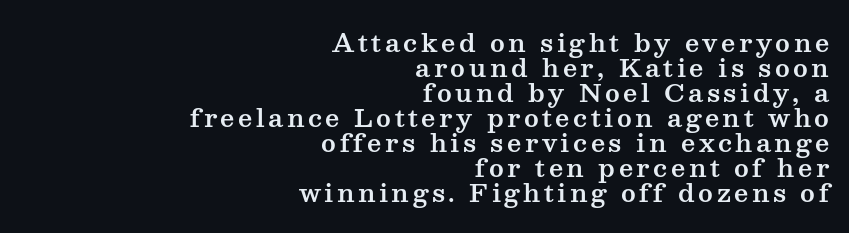
The image shows 25 px text type, upright; set right-aligned, tight line spacing (1.0x), not underlined.
